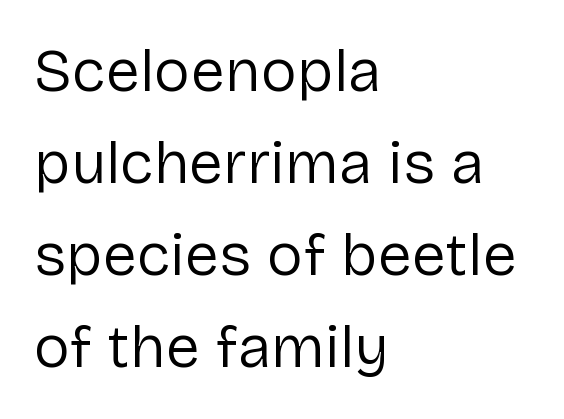
Q: Is the text bold? A: No.
Q: Is the text italic (slanted)? A: No, it is upright.
Q: Is the typeface a serif or a sans-serif typeface? A: Sans-serif.
Q: Is the text underlined? A: No.
Q: How is the paragraph aligned? A: Left-aligned.
Q: Is the spacing between letters normal or unusually wide? A: Normal.
Q: Is the spacing between lines tight, normal or loose? A: Normal.
Q: Width (condensed, normal, or wide)? A: Normal.
Q: Stroke contrast? A: Low.
Q: x-height? A: Medium.
Q: Monospaced? A: No.
